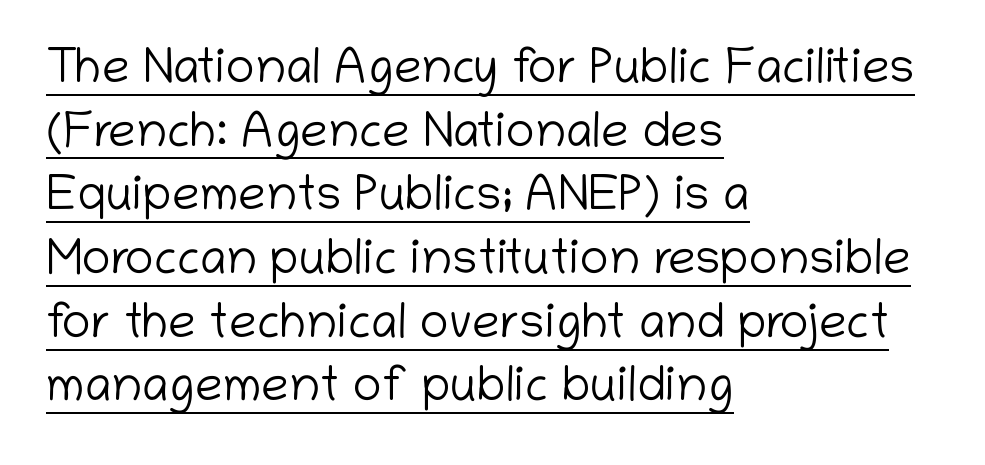
The image shows 49 px light sans-serif type, upright; set left-aligned, normal line spacing (1.3x), normal letter spacing, underlined; low stroke contrast and a medium x-height.
